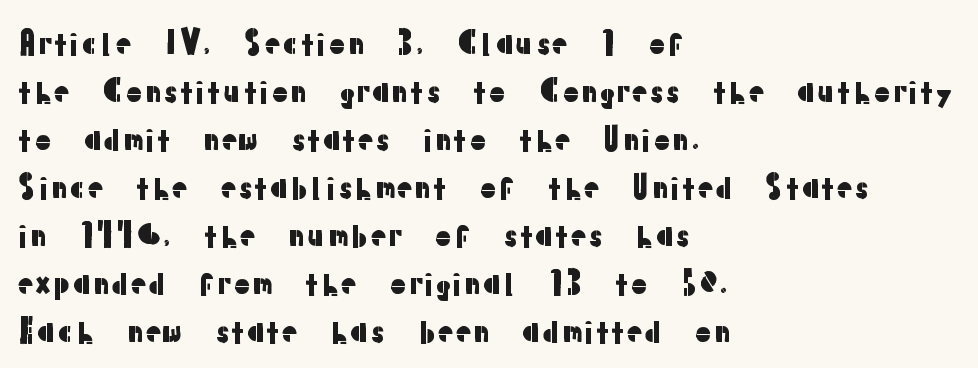
Q: Is the text italic (slanted)? A: No, it is upright.
Q: Is the typeface a serif or a sans-serif typeface? A: Sans-serif.
Q: Is the text underlined? A: No.
Q: How is the paragraph aligned? A: Left-aligned.
Q: Is the spacing between letters normal or unusually wide? A: Normal.
Q: Is the spacing between lines tight, normal or loose? A: Normal.
Q: Width (condensed, normal, or wide)? A: Normal.
Q: Stroke contrast? A: Low.
Q: x-height? A: Medium.
Q: Monospaced? A: No.
